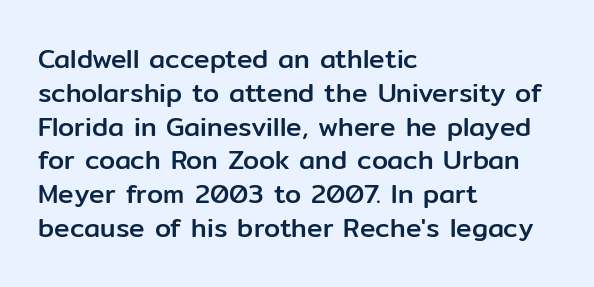
Q: Is the text italic (slanted)? A: No, it is upright.
Q: Is the text underlined? A: No.
Q: How is the paragraph aligned? A: Left-aligned.
Q: Is the spacing between letters normal or unusually wide? A: Normal.
Q: Is the spacing between lines tight, normal or loose? A: Normal.
